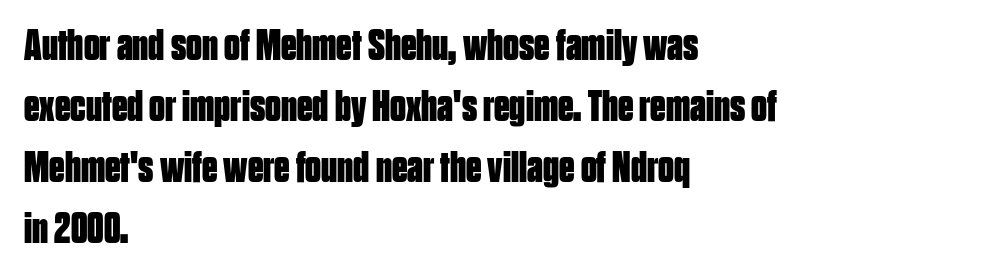
Standard letterfit; no display-style spreading of the glyphs. A typesetter would mark this as roman, not italic. As a designer I'd log this as weight 700, bold. This block has exactly the height ordinary leading produces.
